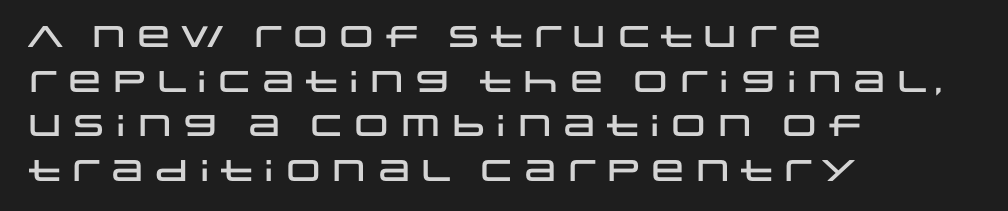
The image shows 30 px wide sans-serif type, upright; set left-aligned, normal line spacing (1.49x), normal letter spacing, not underlined; low stroke contrast and a large x-height.
